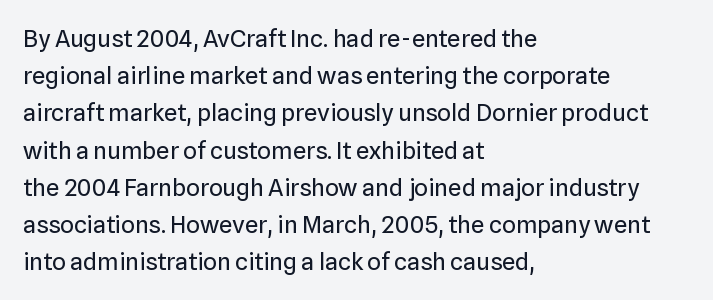
Q: Is the text bold? A: No.
Q: Is the text italic (slanted)? A: No, it is upright.
Q: Is the text underlined? A: No.
Q: How is the paragraph aligned? A: Left-aligned.
Q: Is the spacing between letters normal or unusually wide? A: Normal.
Q: Is the spacing between lines tight, normal or loose? A: Normal.
